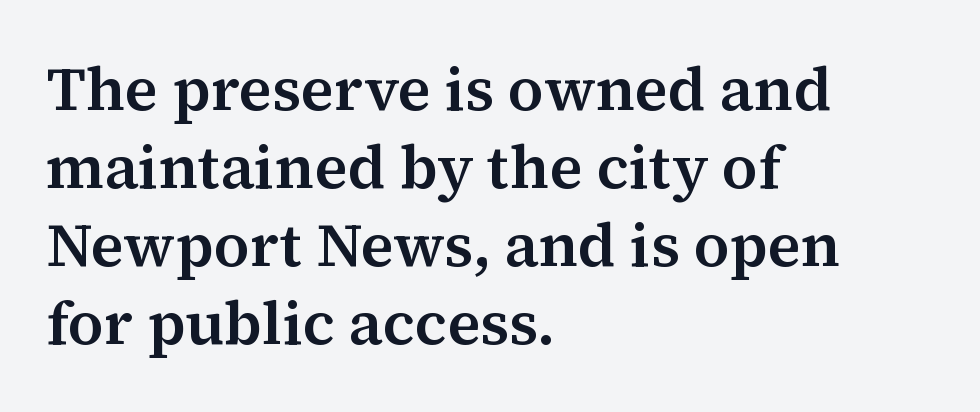
{"serif": "yes", "italic": "no", "width": "normal", "stroke_contrast": "medium", "x_height": "medium", "monospaced": "no", "underline": "no", "align": "left", "line_spacing": "normal", "line_spacing_ratio": 1.28, "letter_spacing": "normal", "letter_spacing_em": 0.0, "glyph_px": 61}
